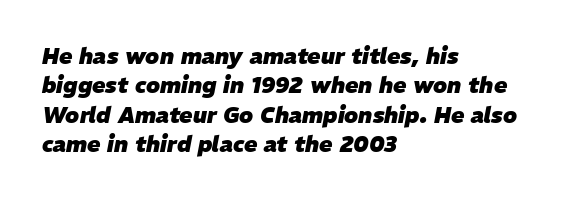
{"italic": "yes", "lean": "right", "slant_degrees": 11, "bold": "yes", "underline": "no", "align": "left", "line_spacing": "normal", "line_spacing_ratio": 1.33, "letter_spacing": "normal", "letter_spacing_em": 0.0, "glyph_px": 22}
